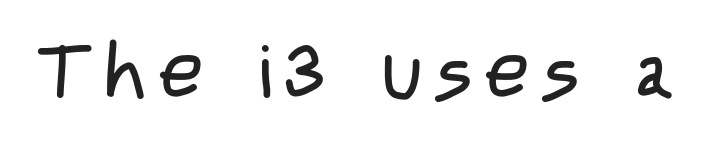
The image shows 75 px regular-weight, condensed sans-serif type, upright; set not underlined; low stroke contrast and a large x-height.
